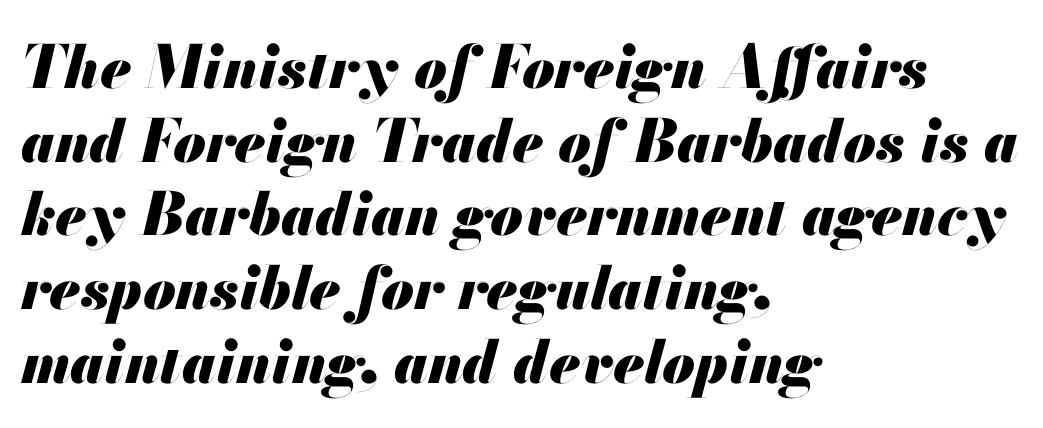
{"italic": "yes", "lean": "right", "slant_degrees": 13, "bold": "yes", "weight": "heavy", "width": "normal", "stroke_contrast": "medium", "x_height": "small", "monospaced": "no", "underline": "no", "align": "left", "line_spacing": "normal", "line_spacing_ratio": 1.25, "letter_spacing": "normal", "letter_spacing_em": 0.0, "glyph_px": 59}
